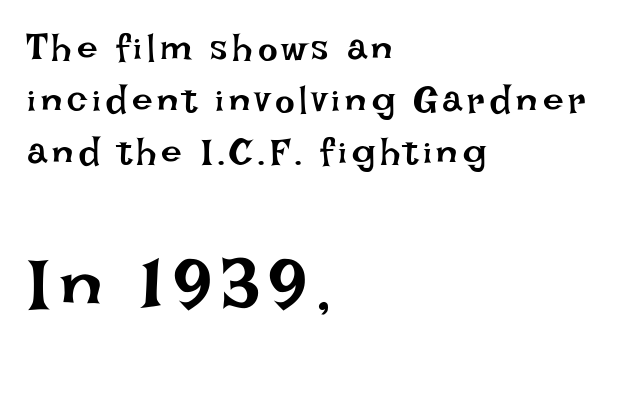
{"italic": "no", "bold": "no", "weight": "regular", "width": "normal", "stroke_contrast": "low", "x_height": "large", "monospaced": "no", "underline": "no", "align": "left", "line_spacing": "normal", "line_spacing_ratio": 1.4, "larger_block": "second", "size_ratio": 2.0, "glyph_px": 74}
